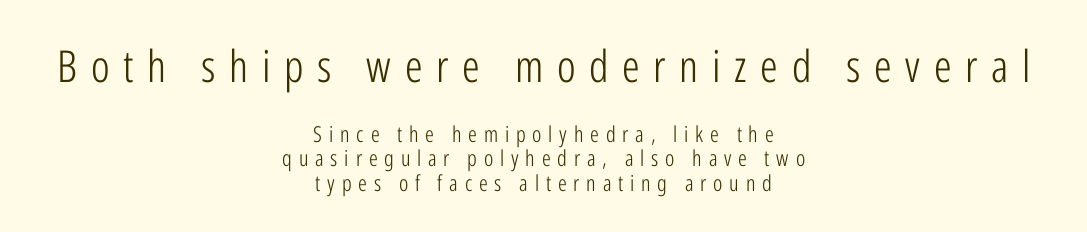
{"serif": "no", "italic": "no", "bold": "no", "weight": "light", "width": "condensed", "stroke_contrast": "low", "x_height": "medium", "monospaced": "no", "underline": "no", "align": "center", "line_spacing": "tight", "line_spacing_ratio": 1.11, "letter_spacing": "wide", "letter_spacing_em": 0.31, "larger_block": "first", "size_ratio": 2.0, "glyph_px": 44}
